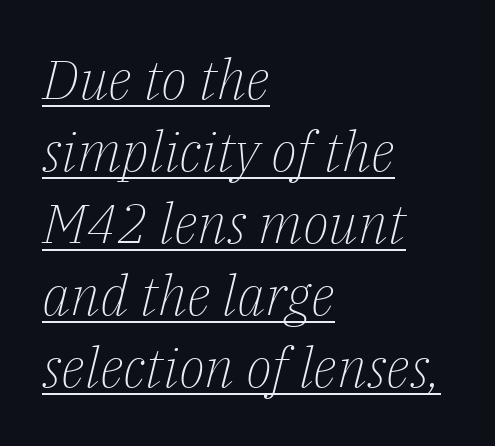
{"serif": "yes", "italic": "yes", "lean": "right", "slant_degrees": 14, "bold": "no", "weight": "light", "width": "normal", "stroke_contrast": "low", "x_height": "medium", "monospaced": "no", "underline": "yes", "align": "left", "line_spacing": "normal", "line_spacing_ratio": 1.31, "letter_spacing": "normal", "letter_spacing_em": 0.0, "glyph_px": 55}
